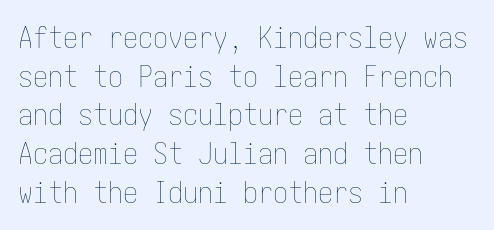
This rendering leaves character spacing at its baseline value. Honestly, the row spacing looks completely unremarkable. Nope, not italic — everything's standing straight. The baseline area is clear. Layout note: lines flush left.
